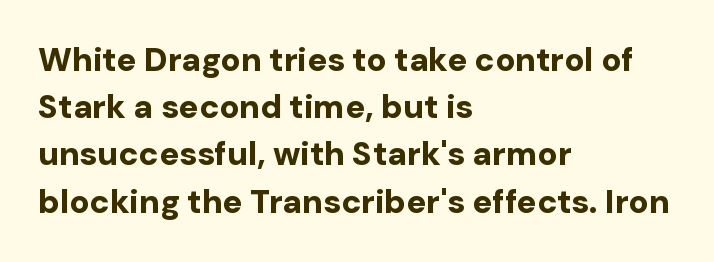
The ragged edge is on the right, which tells us the setting is flush left. Check under the words: just untouched page. Typesetter's note: full bold, strokes at maximum text heaviness. The tracking reads as untouched default to a designer's eye. Rows of type keep a routine distance in the vertical direction. Serifs: no, the terminals of the letterforms are clean.
